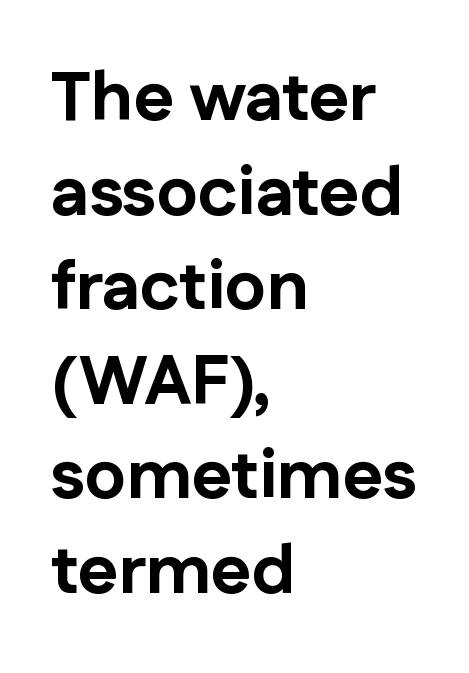
This sample uses an upright cut, with every glyph sitting square on the baseline. Descender tails drop into unmarked territory. The leading is moderate, giving the passage an even texture. The paragraph has a hard left edge and a soft right edge. Nothing sits at the stroke ends, so this counts as sans-serif. The sample has been set heavy, in full bold.
